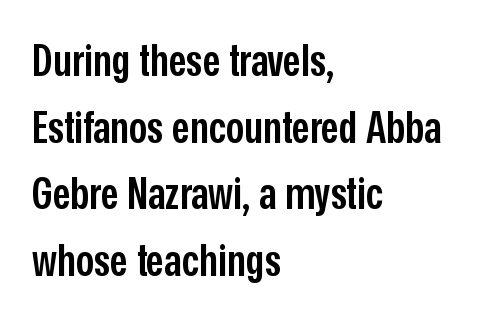
Posture: straight, roman, zero tilt. Descenders are the only things crossing below the line. Note the varied advance widths — an 'i' is clearly narrower than an 'm'. Every row of glyphs begins at an identical x-position on the left. Honestly, the row spacing looks completely unremarkable. The rendering keeps characters at their native spacing.
